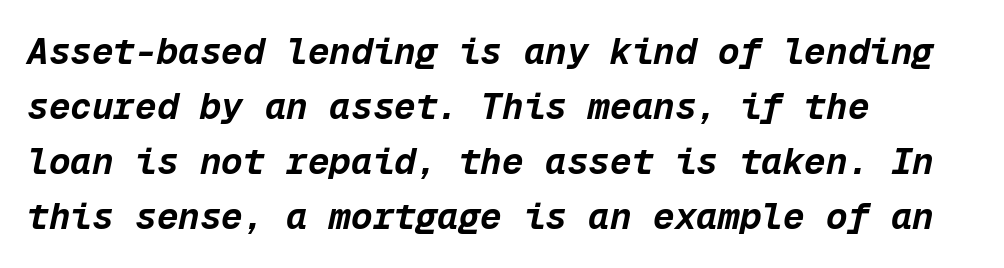
The image shows 36 px bold type, italic (leaning right), monospaced; set left-aligned, normal line spacing (1.53x), normal letter spacing, not underlined; low stroke contrast and a medium x-height.
